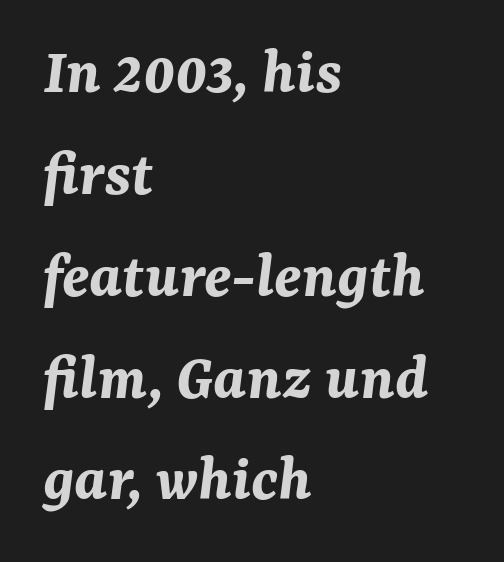
The area under the type is left untouched. Here the designer chose a conventional face with non-uniform glyph widths. The space between consecutive lines is moderate. Nobody touched the tracking dial on this one. Does the lettering tilt? It does — this is italic.
